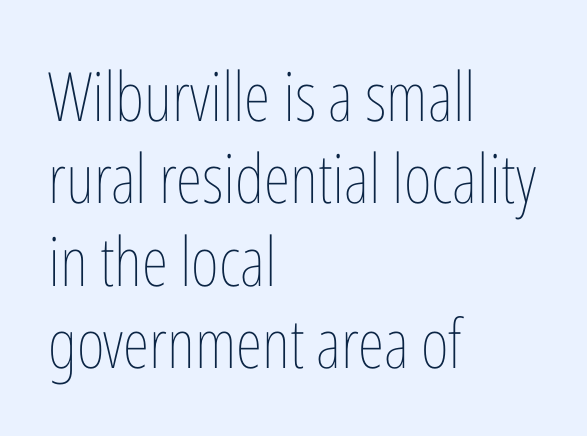
The image shows 68 px thin, condensed type, upright; set left-aligned, line spacing 1.21x, normal letter spacing, not underlined; low stroke contrast and a medium x-height.
